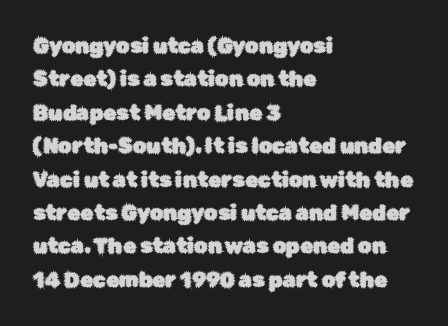
{"italic": "no", "underline": "no", "align": "left", "line_spacing": "normal", "line_spacing_ratio": 1.59, "letter_spacing": "normal", "letter_spacing_em": 0.0, "glyph_px": 21}
